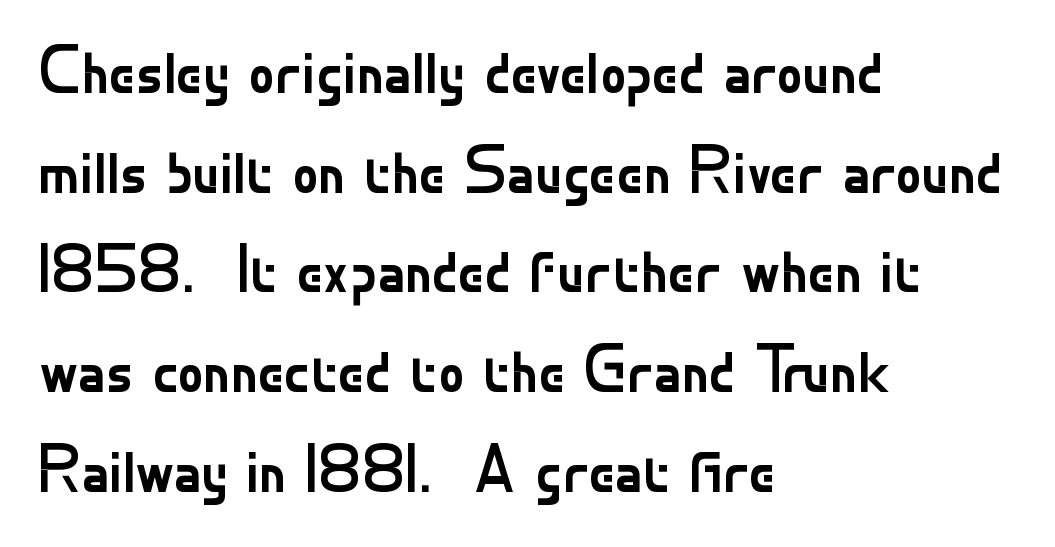
The image shows 66 px regular-weight sans-serif type, upright; set left-aligned, normal line spacing (1.51x), normal letter spacing, not underlined; low stroke contrast and a small x-height.
